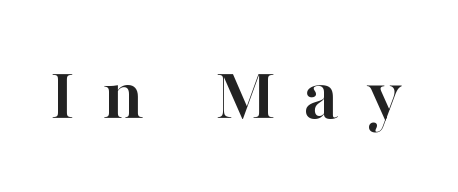
The image shows 76 px semibold serif type, upright; set unusually wide letter spacing (+0.37 em), not underlined; high stroke contrast and a medium x-height.
